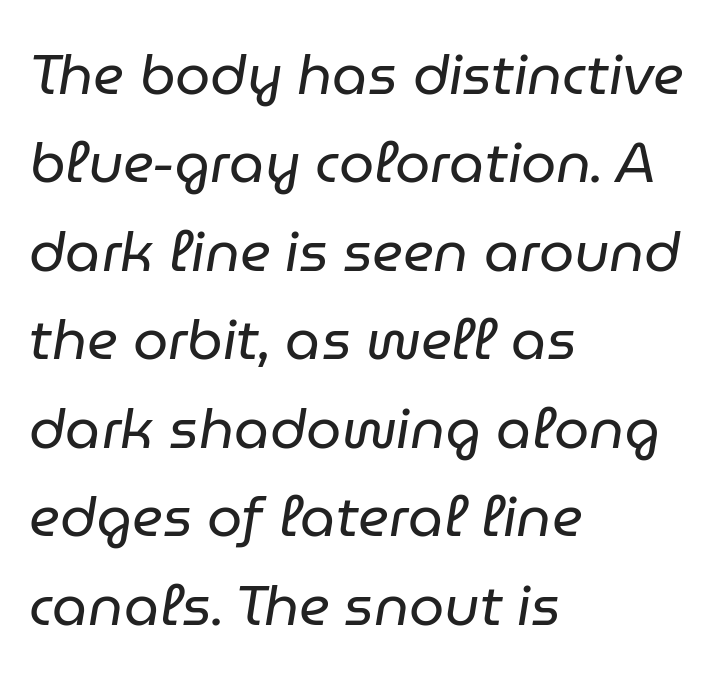
These lines are rendered in a variable-pitch font. The letterforms sit shoulder to shoulder at normal distance. Successive baselines arrive at the customary interval. No letter is thick-stroked: the sample isn't bold. Descenders hang freely into open space. The ragged edge is on the right, which tells us the setting is flush left.
